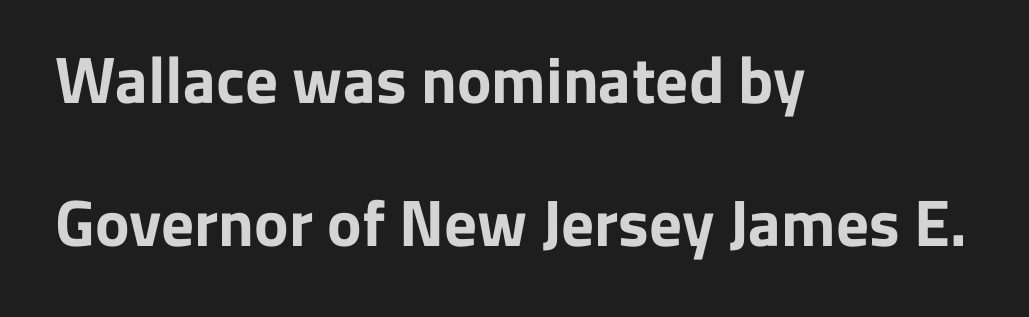
{"serif": "no", "italic": "no", "bold": "yes", "weight": "bold", "width": "normal", "stroke_contrast": "low", "x_height": "medium", "monospaced": "no", "underline": "no", "align": "left", "line_spacing": "loose", "line_spacing_ratio": 2.2, "letter_spacing": "normal", "letter_spacing_em": 0.0, "glyph_px": 65}
